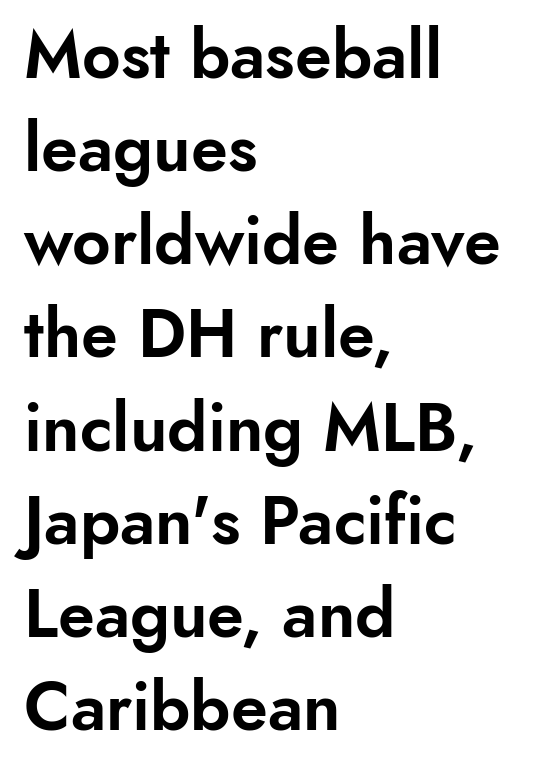
{"serif": "no", "italic": "no", "width": "normal", "stroke_contrast": "low", "x_height": "small", "monospaced": "no", "underline": "no", "align": "left", "line_spacing": "normal", "line_spacing_ratio": 1.39, "letter_spacing": "normal", "letter_spacing_em": 0.0, "glyph_px": 67}
